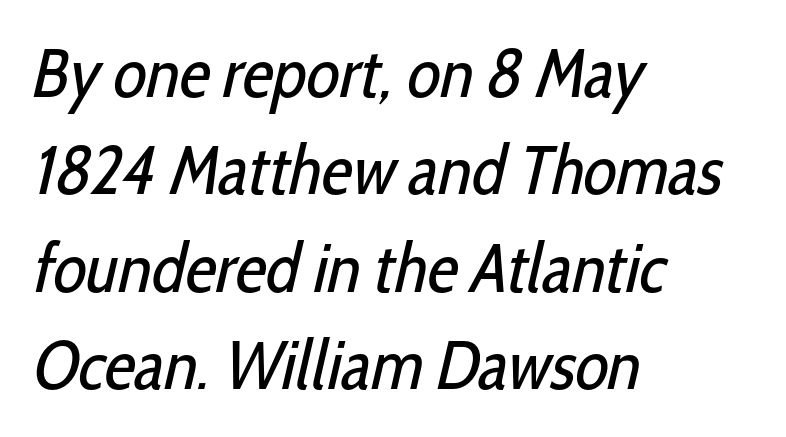
The image shows 69 px regular-weight, condensed sans-serif type; set left-aligned, normal line spacing (1.41x), normal letter spacing, not underlined; low stroke contrast and a medium x-height.
